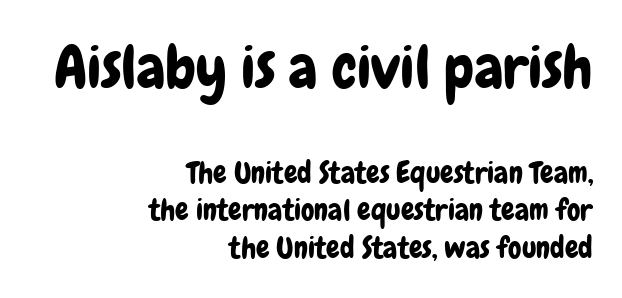
{"serif": "no", "italic": "no", "width": "condensed", "stroke_contrast": "low", "x_height": "medium", "monospaced": "no", "underline": "no", "align": "right", "line_spacing": "normal", "line_spacing_ratio": 1.26, "letter_spacing": "normal", "letter_spacing_em": 0.0, "larger_block": "first", "size_ratio": 2.0, "glyph_px": 60}
